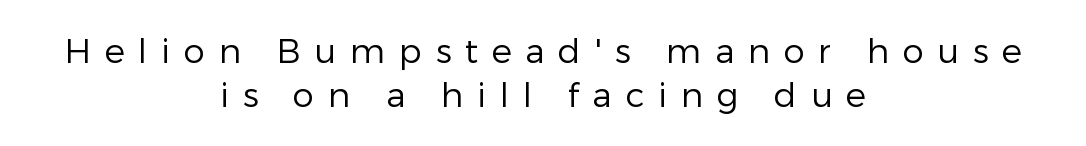
These lines are rendered in a variable-pitch font. Are there feet on the stems? There aren't — it's a sans. No letter is thick-stroked: the sample isn't bold. The lettering holds an erect, upright posture throughout. Leading: standard. These lines are centered, leaving both edges ragged.
